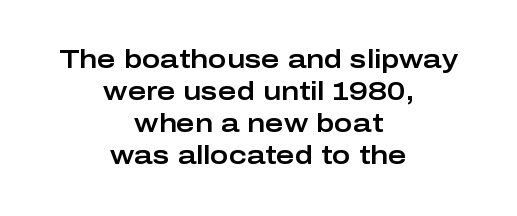
Q: Is the text italic (slanted)? A: No, it is upright.
Q: Is the text underlined? A: No.
Q: How is the paragraph aligned? A: Centered.
Q: Is the spacing between letters normal or unusually wide? A: Normal.
Q: Is the spacing between lines tight, normal or loose? A: Normal.
